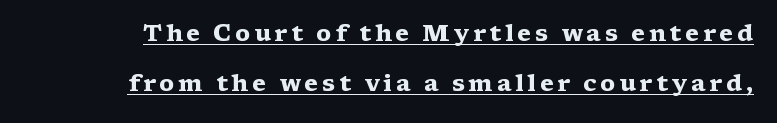
This sample trades compactness for vertical openness between lines. Each glyph is drawn with heavy, bold strokes. Has an underline been added? It has. Characters remain perfectly vertical along every line.
